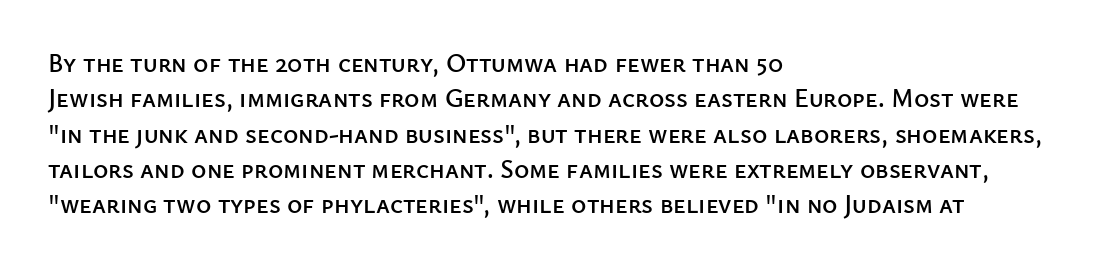
The image shows 26 px text type, upright; set left-aligned, normal line spacing (1.36x), normal letter spacing, not underlined.
